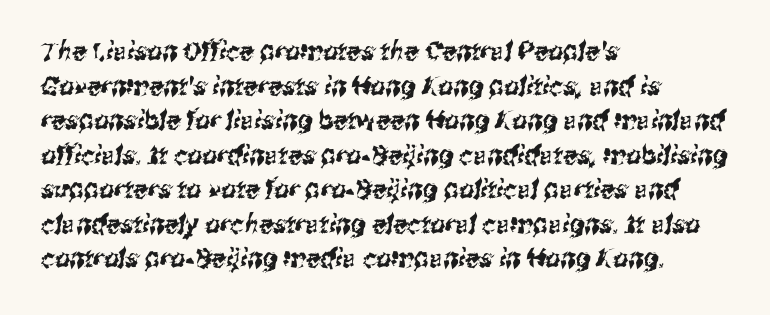
Q: Is the text underlined? A: No.
Q: How is the paragraph aligned? A: Left-aligned.
Q: Is the spacing between letters normal or unusually wide? A: Normal.
Q: Is the spacing between lines tight, normal or loose? A: Normal.
